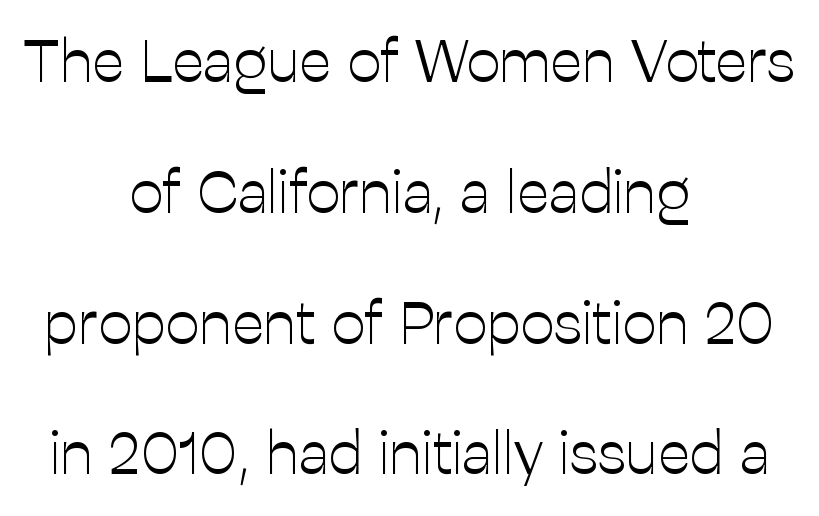
The axis of the letterforms is exactly vertical. Is this a fixed-width face? No — the glyphs have proportional, varying widths. Compared with a flush-left layout, this one balances lines on the center instead. Weight: not bold — regular or lighter.
